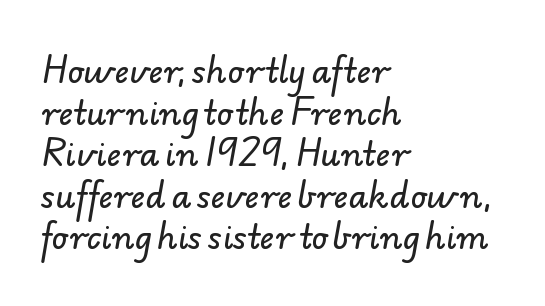
The image shows 32 px sans-serif type; set left-aligned, normal line spacing (1.3x), normal letter spacing, not underlined; low stroke contrast and a small x-height.
